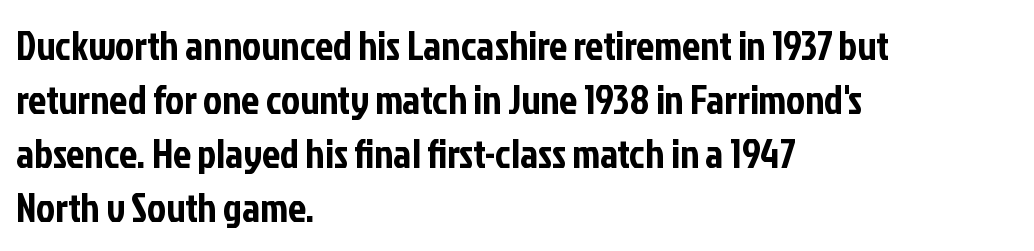
The image shows 40 px condensed sans-serif type, upright; set left-aligned, normal line spacing (1.35x), normal letter spacing, not underlined; low stroke contrast and a medium x-height.
